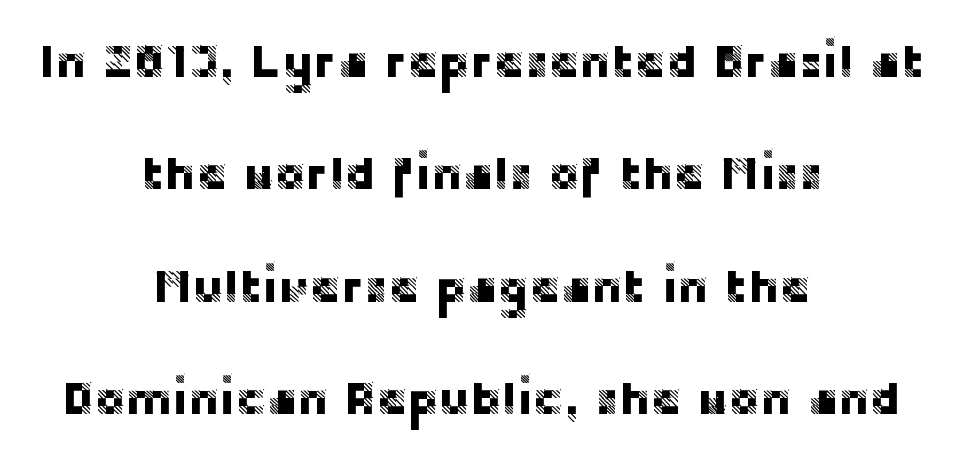
The image shows 47 px sans-serif type, upright; set centered, loose line spacing (2.39x), normal letter spacing, not underlined; low stroke contrast and a large x-height.
